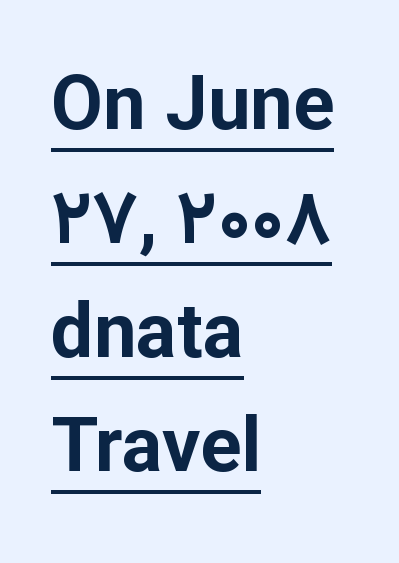
The image shows 76 px bold sans-serif type, upright; set left-aligned, normal line spacing (1.5x), normal letter spacing, underlined; low stroke contrast and a medium x-height.
